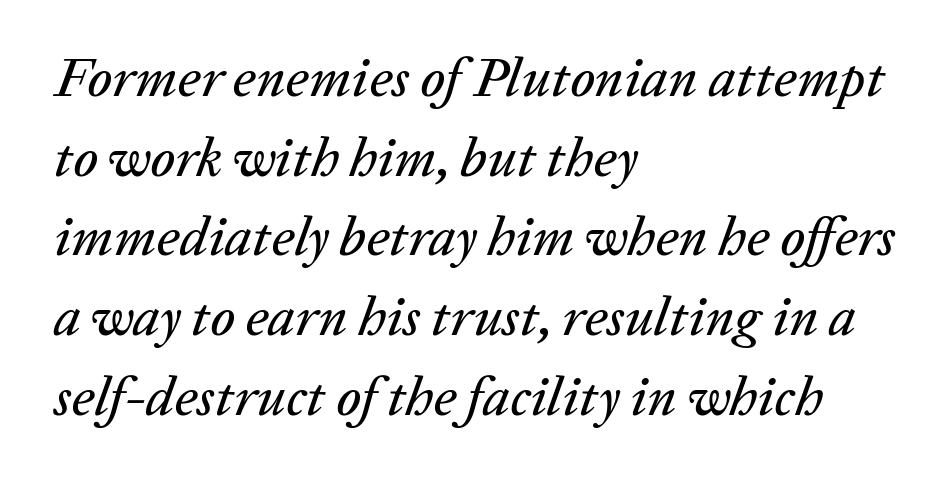
The image shows 55 px text type, italic (leaning right); set left-aligned, normal line spacing (1.45x), normal letter spacing, not underlined; low stroke contrast and a medium x-height.
